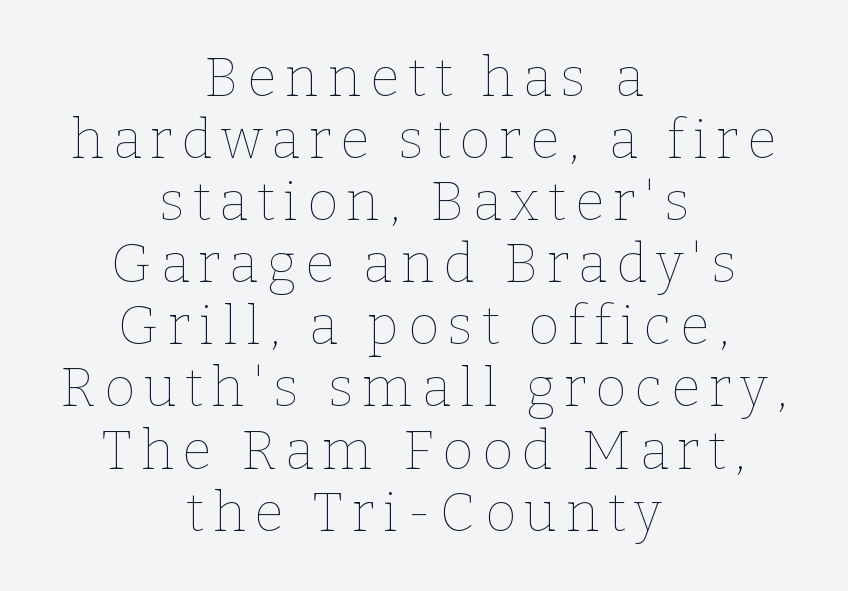
The image shows 54 px thin type, upright; set centered, tight line spacing (1.15x), not underlined; low stroke contrast and a medium x-height.
